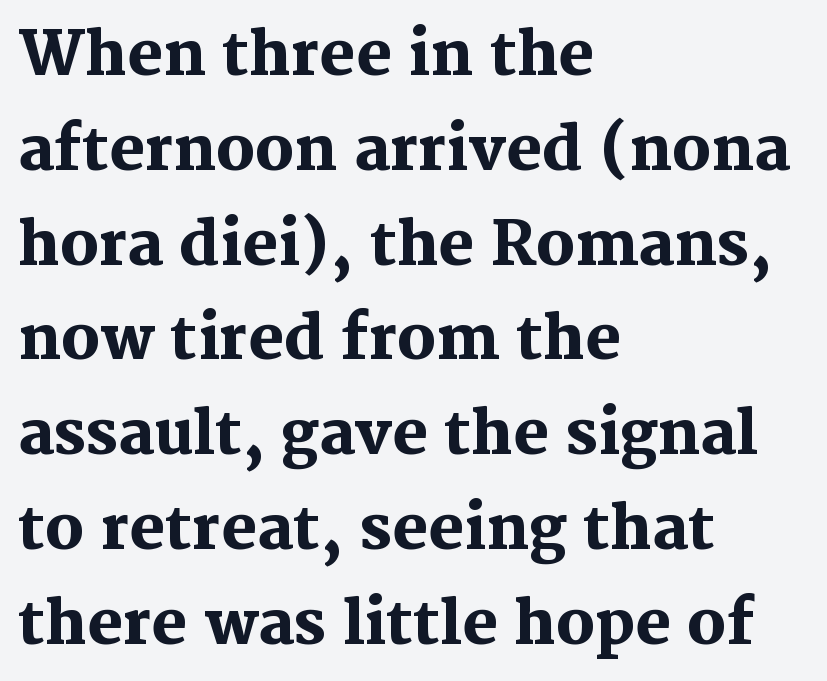
The image shows 60 px heavy serif type, upright; set left-aligned, normal line spacing (1.58x), normal letter spacing, not underlined; medium stroke contrast and a medium x-height.
